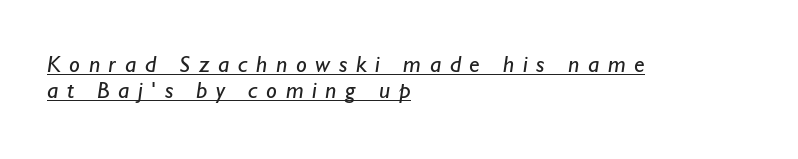
The image shows 24 px text type; set left-aligned, tight line spacing (1.1x), unusually wide letter spacing (+0.36 em), underlined.
